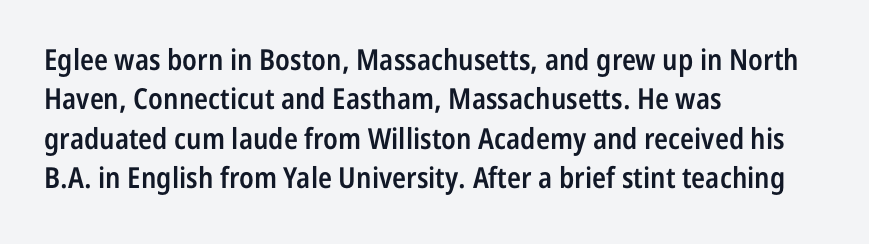
This sample uses an upright cut, with every glyph sitting square on the baseline. Just letters on the line, the space beneath them empty. The passage shown is typed in a proportional face where columns would drift. Line starts are locked; line ends wander. Strokes here are thickened, but only to semibold level. Summary of vertical rhythm: regular, with standard interline spacing.
